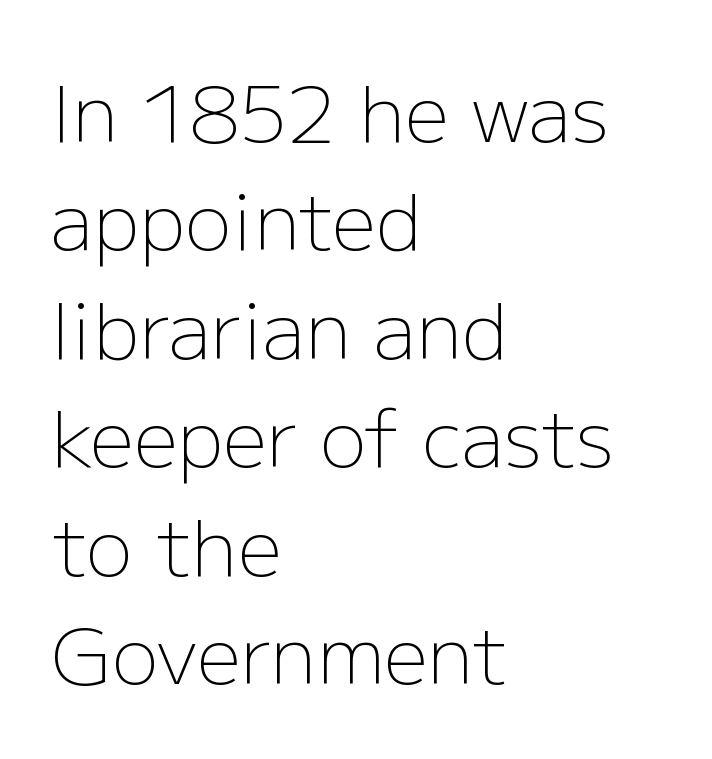
{"serif": "no", "italic": "no", "bold": "no", "weight": "light", "width": "normal", "stroke_contrast": "low", "x_height": "medium", "monospaced": "no", "underline": "no", "align": "left", "line_spacing": "normal", "line_spacing_ratio": 1.39, "letter_spacing": "normal", "letter_spacing_em": 0.0, "glyph_px": 78}
